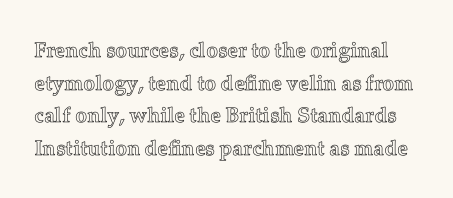
The image shows 21 px text type, upright; set normal line spacing (1.55x), normal letter spacing, not underlined.
